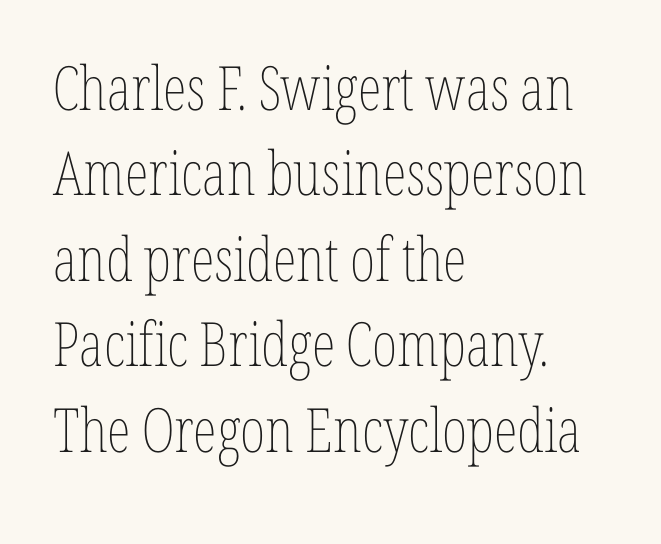
Q: Is the text bold? A: No.
Q: Is the text italic (slanted)? A: No, it is upright.
Q: Is the text underlined? A: No.
Q: How is the paragraph aligned? A: Left-aligned.
Q: Is the spacing between letters normal or unusually wide? A: Normal.
Q: Is the spacing between lines tight, normal or loose? A: Normal.
Q: Width (condensed, normal, or wide)? A: Condensed.
Q: Stroke contrast? A: Low.
Q: x-height? A: Medium.
Q: Monospaced? A: No.
